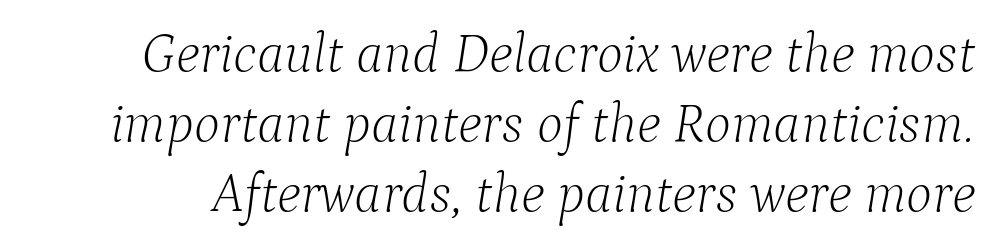
Q: Is the text bold? A: No.
Q: Is the text italic (slanted)? A: Yes, it leans right by about 9 degrees.
Q: Is the typeface a serif or a sans-serif typeface? A: Serif.
Q: Is the text underlined? A: No.
Q: Is the spacing between letters normal or unusually wide? A: Normal.
Q: Is the spacing between lines tight, normal or loose? A: Normal.
Q: Width (condensed, normal, or wide)? A: Normal.
Q: Stroke contrast? A: Low.
Q: x-height? A: Medium.
Q: Monospaced? A: No.
